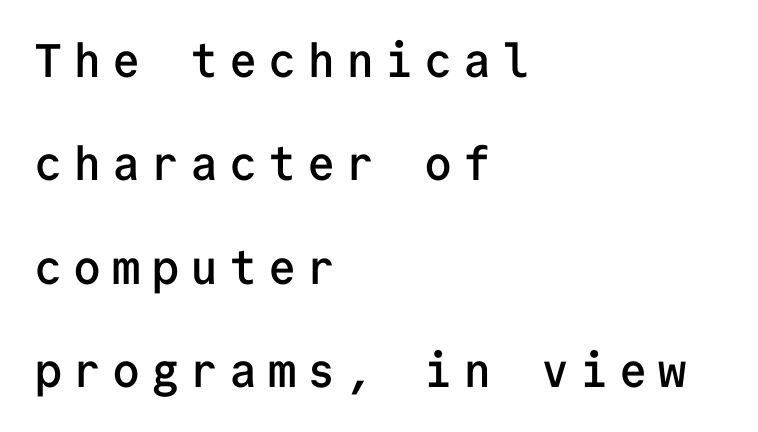
{"serif": "no", "italic": "no", "bold": "semi", "weight": "semibold", "width": "normal", "stroke_contrast": "low", "x_height": "medium", "monospaced": "yes", "underline": "no", "align": "left", "line_spacing": "loose", "line_spacing_ratio": 2.2, "letter_spacing": "wide", "letter_spacing_em": 0.23, "glyph_px": 47}
